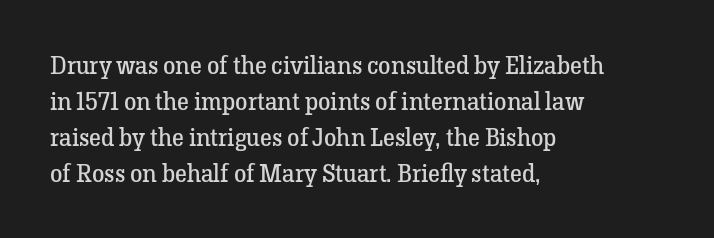
The rendering anchors every line to the left-hand side. Words appear dense and cohesive because spacing is normal. Does the leading feel generous? No, just average. A quiet, ordinary-to-light weight characterises the typeface.
